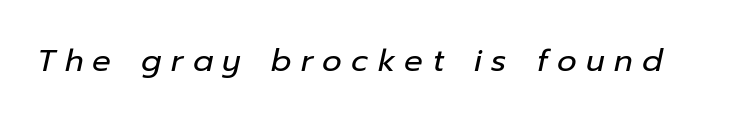
Heft: none added — not bold. Quick note: underline off. Tracking here is generous; glyphs stand well apart from one another. Note the varied advance widths — an 'i' is clearly narrower than an 'm'. The whole block is typeset with a tilt.
